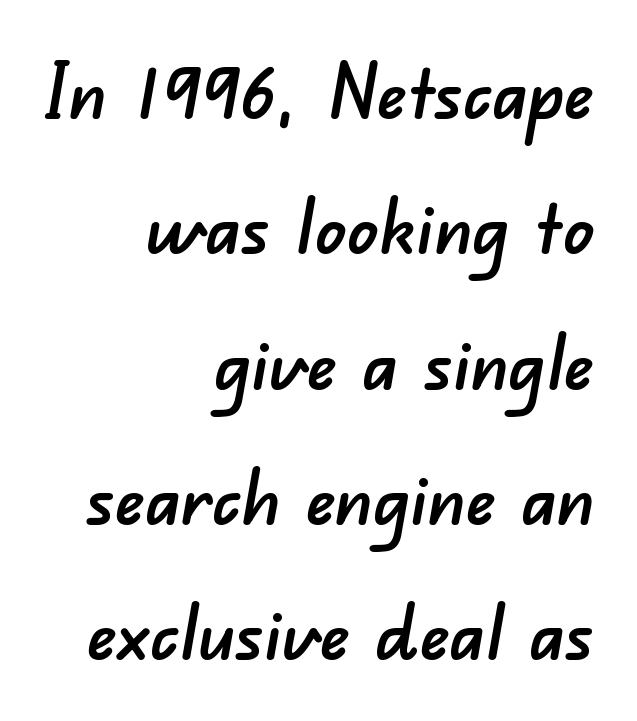
Casual observation: everything's shoved over to the right. Lines of text with bare space underneath. This rendering employs a face without finishing strokes, i.e., a sans-serif. Spacing verdict: proportional, widths tailored to each character. What stands out about the letter spacing? Nothing — it is the standard amount.
